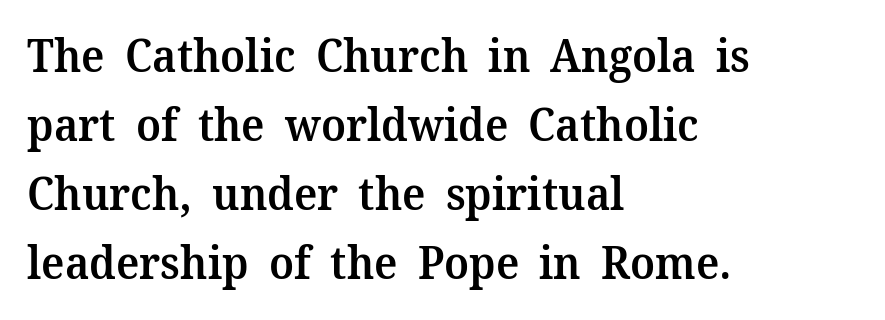
The image shows 45 px semibold serif type, upright; set left-aligned, normal line spacing (1.53x), normal letter spacing, not underlined; medium stroke contrast and a medium x-height.
